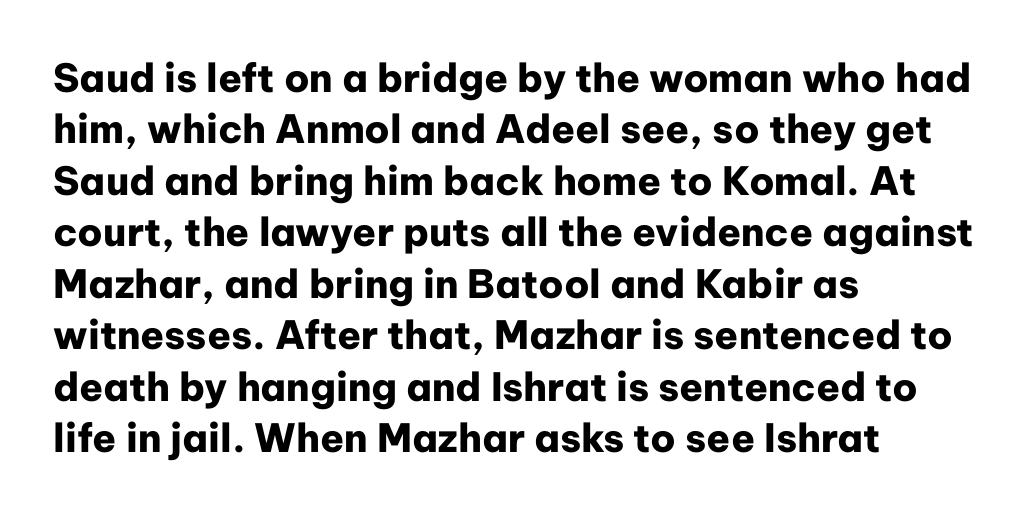
The image shows 39 px heavy sans-serif type, upright; set left-aligned, normal line spacing (1.32x), normal letter spacing, not underlined; low stroke contrast and a medium x-height.
